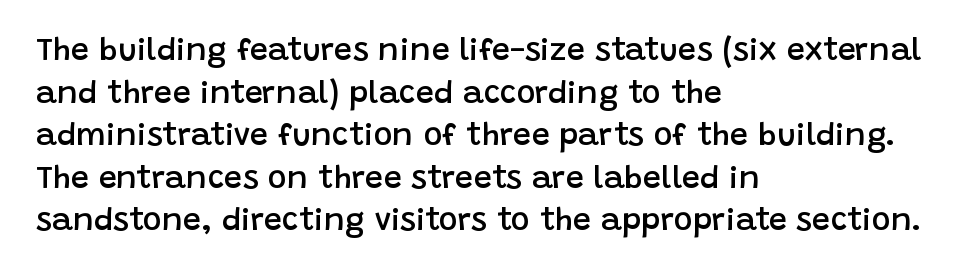
These words are printed semibold, heavier than regular yet not bold. Line starts are locked; line ends wander. Observe the absence of serifs on each vertical stroke in this sample. Horizontal bands of white between lines are of average thickness.
